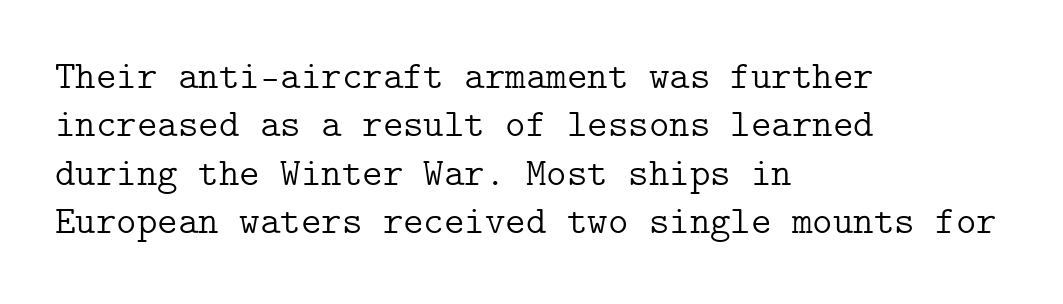
Q: Is the text bold? A: No.
Q: Is the text italic (slanted)? A: No, it is upright.
Q: Is the typeface a serif or a sans-serif typeface? A: Serif.
Q: Is the text underlined? A: No.
Q: How is the paragraph aligned? A: Left-aligned.
Q: Is the spacing between letters normal or unusually wide? A: Normal.
Q: Width (condensed, normal, or wide)? A: Normal.
Q: Stroke contrast? A: Low.
Q: x-height? A: Medium.
